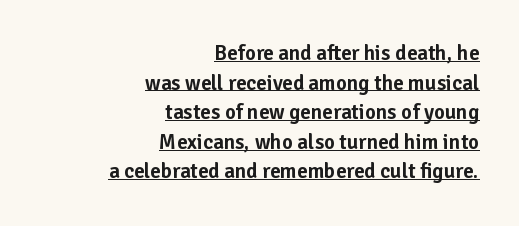
Q: Is the text italic (slanted)? A: No, it is upright.
Q: Is the text underlined? A: Yes.
Q: How is the paragraph aligned? A: Right-aligned.
Q: Is the spacing between letters normal or unusually wide? A: Normal.
Q: Is the spacing between lines tight, normal or loose? A: Normal.
